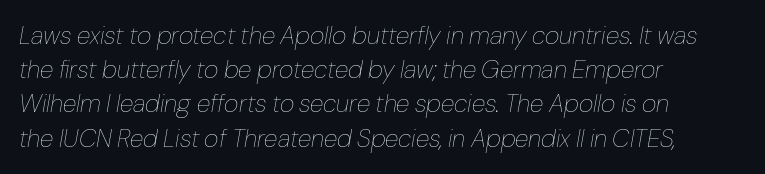
Vertical stems look standard width or narrower in stroke. Does the copy run flush right? No — it runs flush left. If you drew a line through each stem, it would be angled. Clear beneath every line of the passage. Leading: standard. Inter-character spacing is left at the font's built-in metrics.
